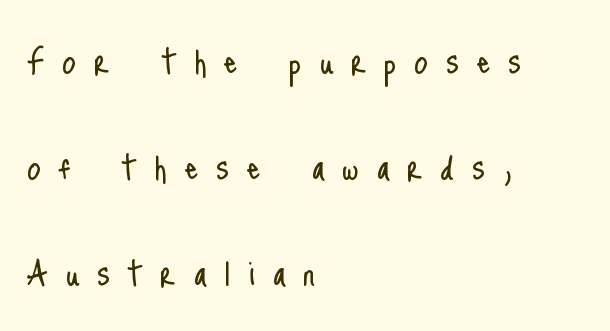
The image shows 43 px light, condensed sans-serif type, upright; set left-aligned, loose line spacing (2.46x), unusually wide letter spacing (+0.41 em), not underlined; low stroke contrast and a small x-height.
